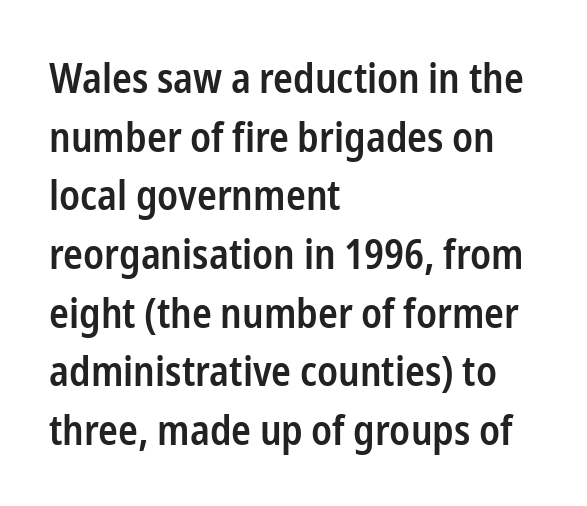
The image shows 41 px semibold, condensed sans-serif type, upright; set left-aligned, normal line spacing (1.43x), normal letter spacing, not underlined; low stroke contrast and a medium x-height.
